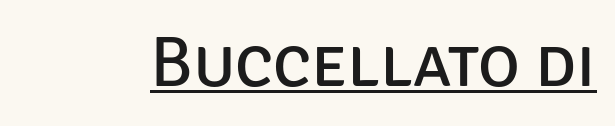
{"serif": "no", "italic": "no", "bold": "no", "weight": "regular", "width": "normal", "stroke_contrast": "low", "x_height": "large", "monospaced": "no", "underline": "yes", "letter_spacing": "normal", "letter_spacing_em": 0.0, "glyph_px": 71}
